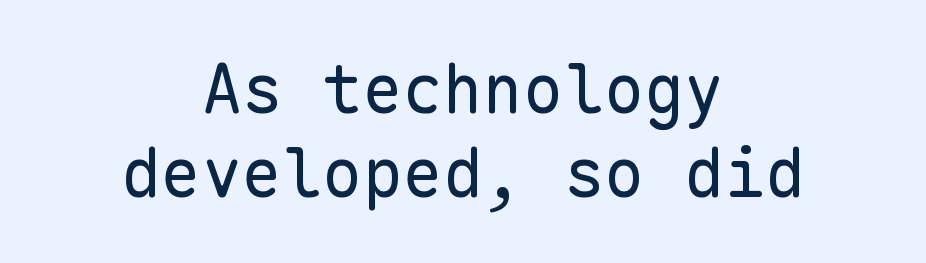
{"serif": "no", "italic": "no", "bold": "no", "weight": "regular", "width": "normal", "stroke_contrast": "low", "x_height": "medium", "monospaced": "yes", "underline": "no", "align": "center", "line_spacing": "normal", "line_spacing_ratio": 1.26, "letter_spacing": "normal", "letter_spacing_em": 0.0, "glyph_px": 67}
